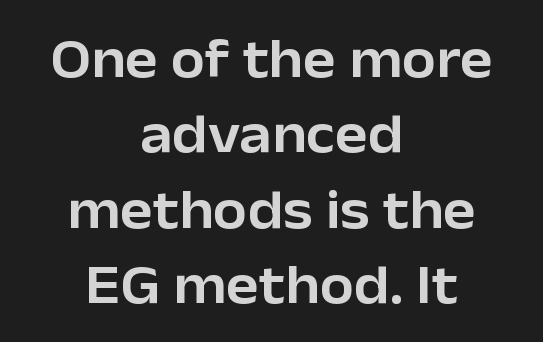
{"serif": "no", "italic": "no", "width": "normal", "stroke_contrast": "low", "x_height": "medium", "monospaced": "no", "underline": "no", "align": "center", "line_spacing": "normal", "line_spacing_ratio": 1.37, "letter_spacing": "normal", "letter_spacing_em": 0.0, "glyph_px": 55}
